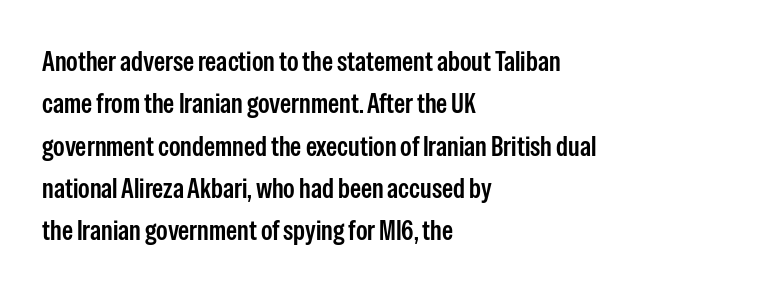
{"serif": "no", "italic": "no", "bold": "semi", "weight": "semibold", "width": "condensed", "stroke_contrast": "low", "x_height": "medium", "monospaced": "no", "underline": "no", "align": "left", "line_spacing": "normal", "line_spacing_ratio": 1.51, "letter_spacing": "normal", "letter_spacing_em": 0.0, "glyph_px": 28}
